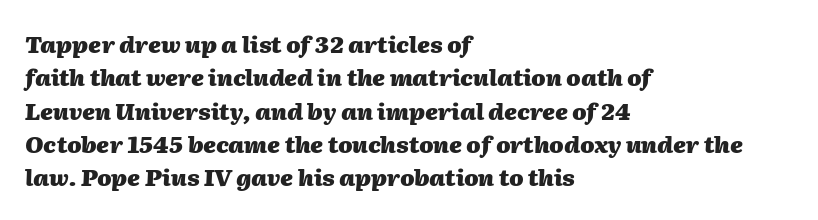
{"italic": "yes", "lean": "right", "slant_degrees": 2, "bold": "yes", "underline": "no", "align": "left", "line_spacing": "normal", "line_spacing_ratio": 1.45, "letter_spacing": "normal", "letter_spacing_em": 0.0, "glyph_px": 23}
